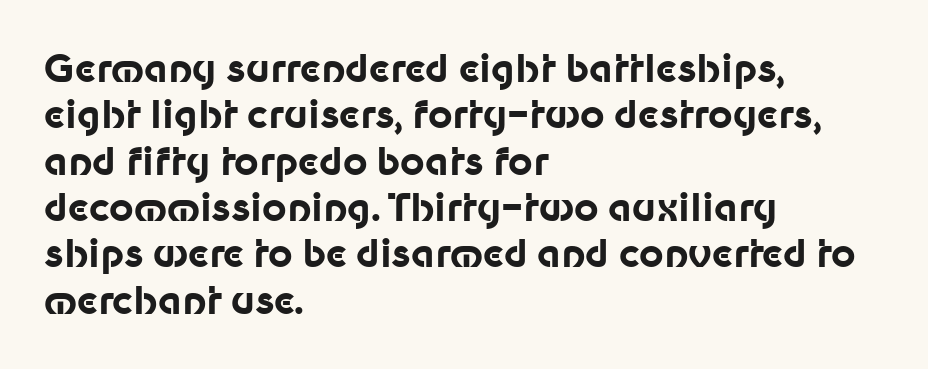
{"serif": "no", "italic": "no", "bold": "yes", "weight": "bold", "width": "normal", "stroke_contrast": "low", "x_height": "medium", "monospaced": "no", "underline": "no", "align": "left", "line_spacing_ratio": 1.22, "letter_spacing": "normal", "letter_spacing_em": 0.0, "glyph_px": 38}
